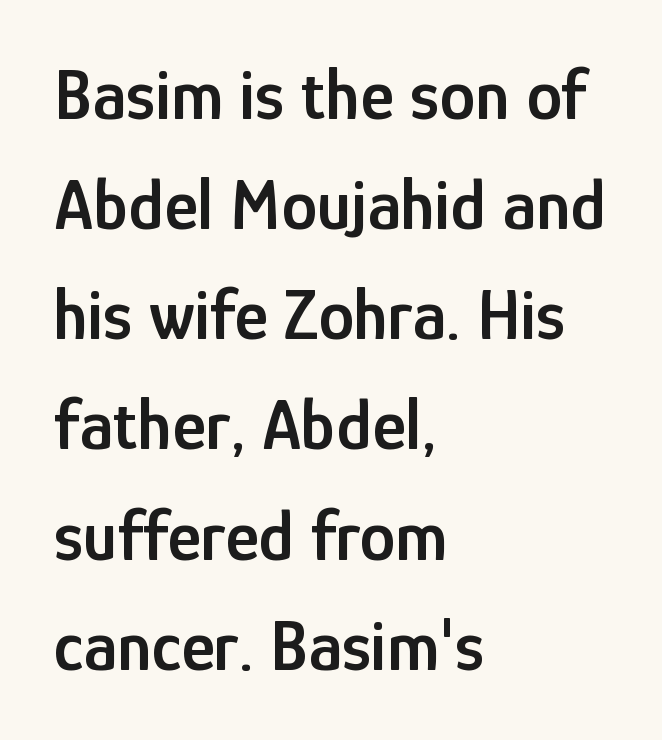
{"serif": "no", "italic": "no", "bold": "semi", "weight": "semibold", "width": "condensed", "stroke_contrast": "low", "x_height": "medium", "monospaced": "no", "underline": "no", "align": "left", "line_spacing": "normal", "line_spacing_ratio": 1.53, "letter_spacing": "normal", "letter_spacing_em": 0.0, "glyph_px": 72}
